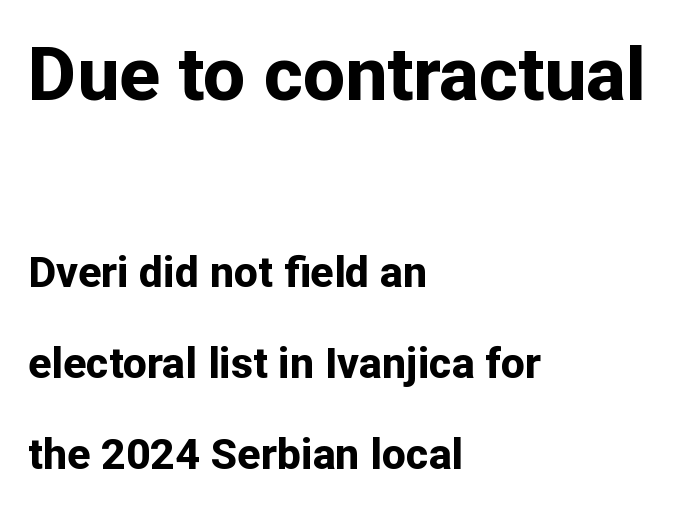
Large over small — that's the arrangement of the two blocks here. Tall strokes in this sample are plumb rather than angled. How are the letters spaced? Ordinarily, with no added tracking. One glance says open: line gaps are wider than usual. The face used here is proportionally spaced, like ordinary book or web type.
